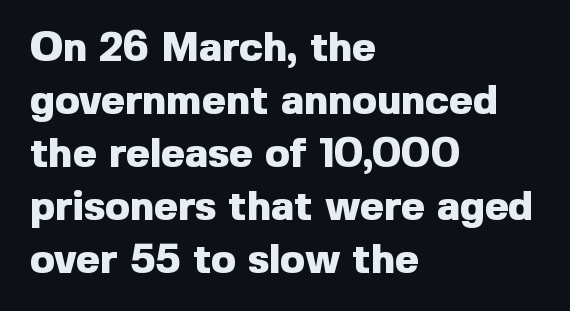
Q: Is the text bold? A: Yes.
Q: Is the text italic (slanted)? A: No, it is upright.
Q: Is the typeface a serif or a sans-serif typeface? A: Sans-serif.
Q: Is the text underlined? A: No.
Q: How is the paragraph aligned? A: Left-aligned.
Q: Is the spacing between letters normal or unusually wide? A: Normal.
Q: Is the spacing between lines tight, normal or loose? A: Normal.
Q: Width (condensed, normal, or wide)? A: Normal.
Q: x-height? A: Medium.
Q: Monospaced? A: No.
